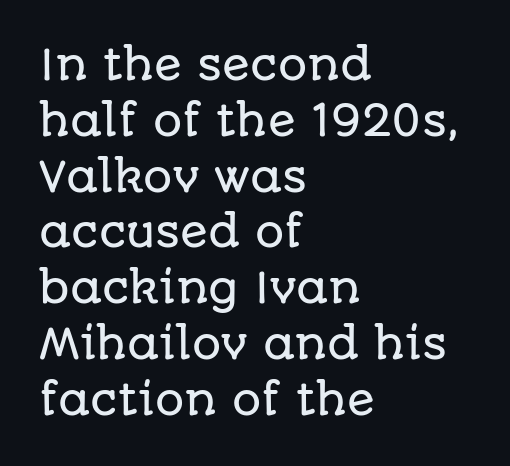
This sample uses plain, unmodified letter spacing. The vertical gap from one line to the next is medium. The paragraph shown leans on its left margin. The letters stand upright; this is a roman face.
